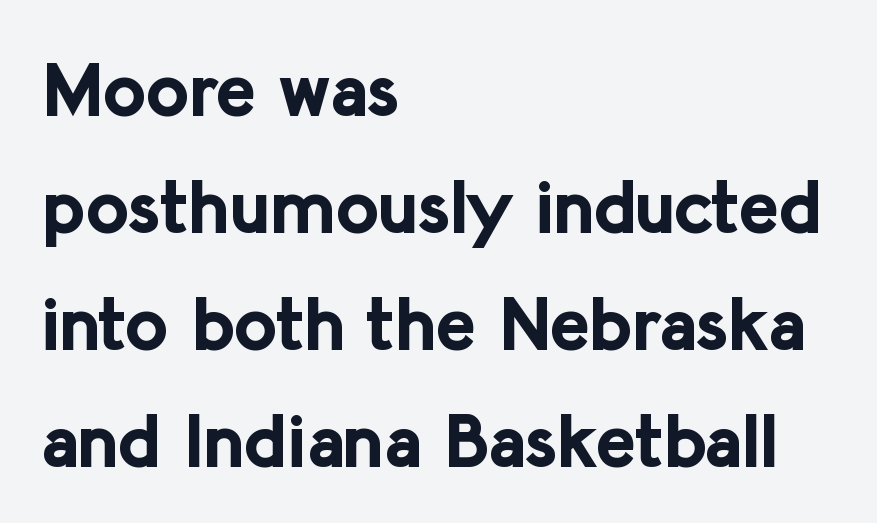
Q: Is the text bold? A: Yes.
Q: Is the text italic (slanted)? A: No, it is upright.
Q: Is the typeface a serif or a sans-serif typeface? A: Sans-serif.
Q: Is the text underlined? A: No.
Q: How is the paragraph aligned? A: Left-aligned.
Q: Is the spacing between letters normal or unusually wide? A: Normal.
Q: Is the spacing between lines tight, normal or loose? A: Normal.
Q: Width (condensed, normal, or wide)? A: Normal.
Q: Stroke contrast? A: Low.
Q: x-height? A: Medium.
Q: Monospaced? A: No.
